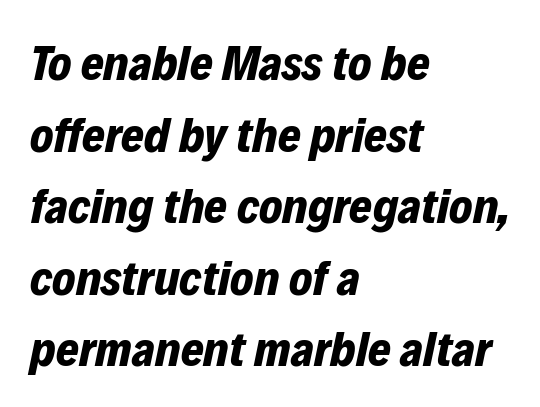
Q: Is the text bold? A: Yes.
Q: Is the text italic (slanted)? A: Yes, it leans right by about 12 degrees.
Q: Is the text underlined? A: No.
Q: How is the paragraph aligned? A: Left-aligned.
Q: Is the spacing between letters normal or unusually wide? A: Normal.
Q: Is the spacing between lines tight, normal or loose? A: Normal.
Q: Width (condensed, normal, or wide)? A: Normal.
Q: Stroke contrast? A: Low.
Q: x-height? A: Medium.
Q: Monospaced? A: No.
